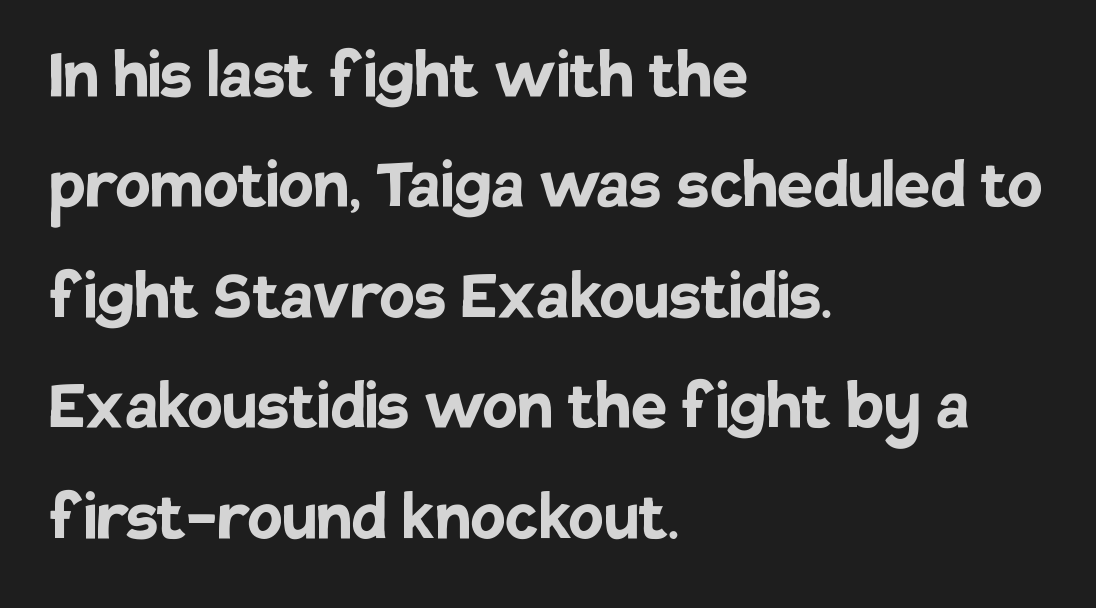
Q: Is the text bold? A: Yes.
Q: Is the text italic (slanted)? A: No, it is upright.
Q: Is the typeface a serif or a sans-serif typeface? A: Sans-serif.
Q: Is the text underlined? A: No.
Q: How is the paragraph aligned? A: Left-aligned.
Q: Is the spacing between letters normal or unusually wide? A: Normal.
Q: Is the spacing between lines tight, normal or loose? A: Normal.
Q: Width (condensed, normal, or wide)? A: Normal.
Q: Stroke contrast? A: Low.
Q: x-height? A: Large.
Q: Monospaced? A: No.
